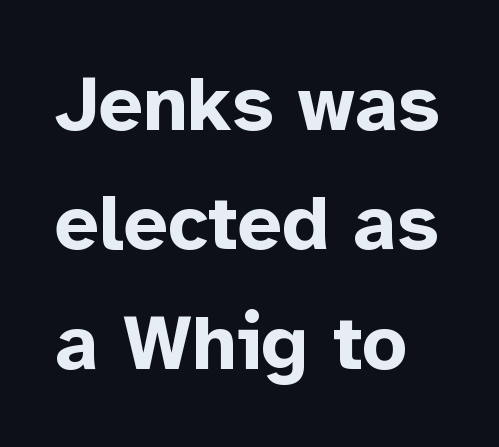
The image shows 78 px bold sans-serif type, upright; set normal line spacing (1.53x), normal letter spacing, not underlined; low stroke contrast and a medium x-height.
